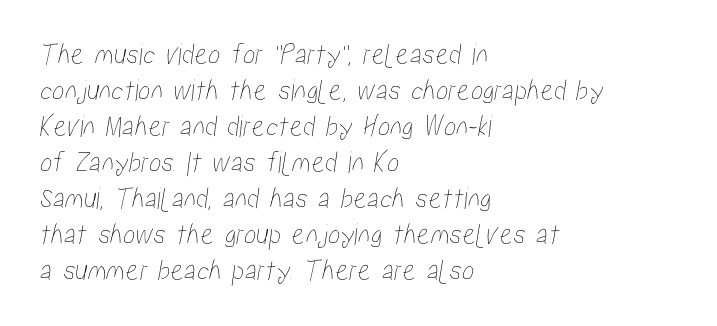
Spacing between characters is what you'd get straight out of the box. Horizontal alignment here is leftward, the default for most running prose. Unmarked baselines from the first word to the last. Each letter keeps its own natural width here, so spacing adapts to shape.
